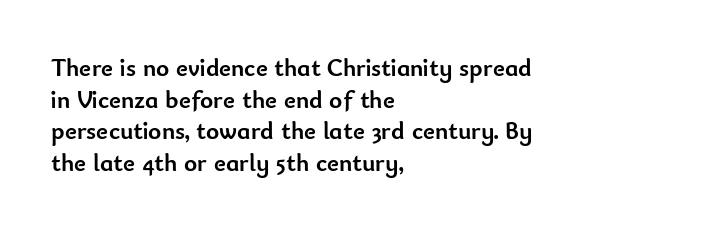
{"italic": "no", "bold": "yes", "underline": "no", "align": "left", "line_spacing": "normal", "line_spacing_ratio": 1.27, "letter_spacing": "normal", "letter_spacing_em": 0.0, "glyph_px": 25}
